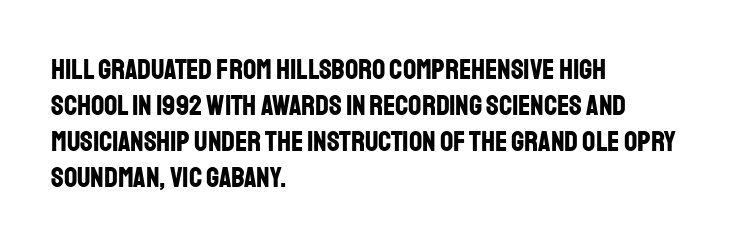
The words here are not underlined. The rendering keeps characters at their native spacing. Typographic density is high because the face is bold. These lines are rendered in a variable-pitch font.
